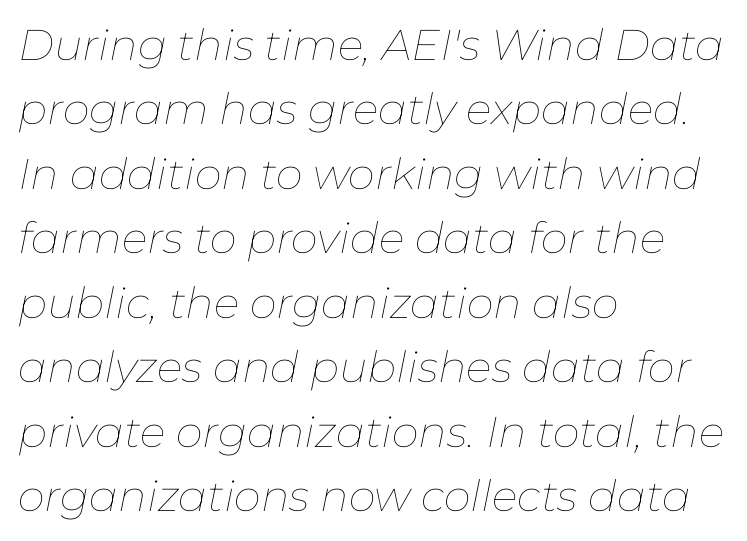
{"italic": "yes", "lean": "right", "slant_degrees": 11, "bold": "no", "weight": "thin", "width": "normal", "stroke_contrast": "low", "x_height": "medium", "monospaced": "no", "underline": "no", "align": "left", "line_spacing": "normal", "line_spacing_ratio": 1.5, "letter_spacing": "normal", "letter_spacing_em": 0.0, "glyph_px": 43}
